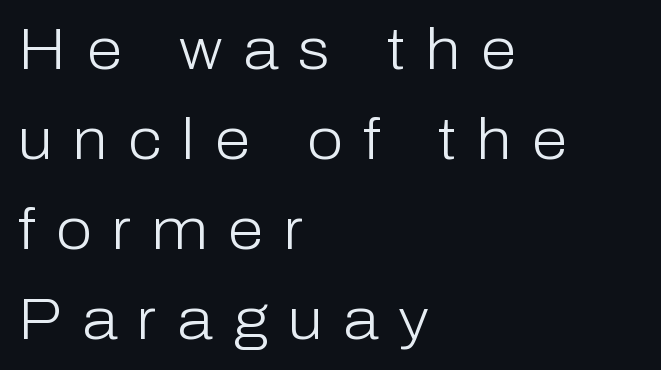
Q: Is the text bold? A: No.
Q: Is the text italic (slanted)? A: No, it is upright.
Q: Is the typeface a serif or a sans-serif typeface? A: Sans-serif.
Q: Is the text underlined? A: No.
Q: How is the paragraph aligned? A: Left-aligned.
Q: Is the spacing between letters normal or unusually wide? A: Unusually wide.
Q: Is the spacing between lines tight, normal or loose? A: Normal.
Q: Width (condensed, normal, or wide)? A: Normal.
Q: Stroke contrast? A: Low.
Q: x-height? A: Medium.
Q: Monospaced? A: No.
